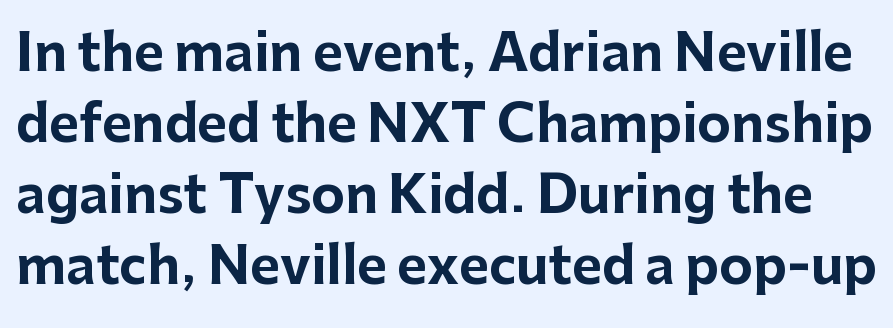
The type sits square on the baseline with zero lean. The letterforms sit shoulder to shoulder at normal distance. This sample has the flowing, uneven cadence of proportional lettering. Reading down the column, the eye jumps a familiar distance to each next line. The rendering shows plain stroke endings on the letterforms — a sans-serif design. A full-strength bold gives these letters their thick strokes.
